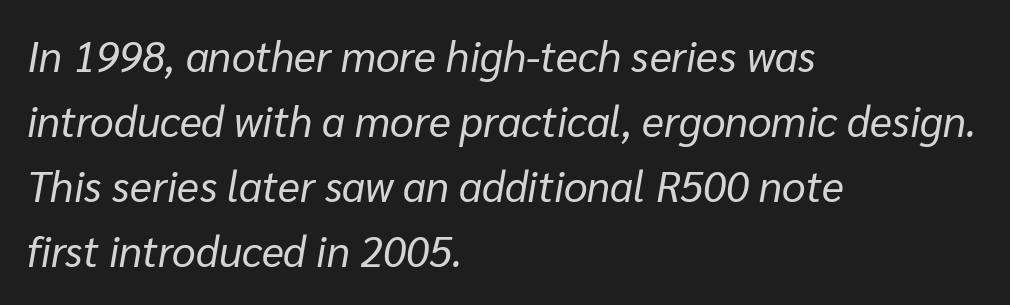
{"italic": "yes", "lean": "right", "slant_degrees": 10, "bold": "no", "weight": "regular", "width": "normal", "stroke_contrast": "low", "x_height": "medium", "monospaced": "no", "underline": "no", "align": "left", "line_spacing": "normal", "line_spacing_ratio": 1.55, "letter_spacing": "normal", "letter_spacing_em": 0.0, "glyph_px": 42}
